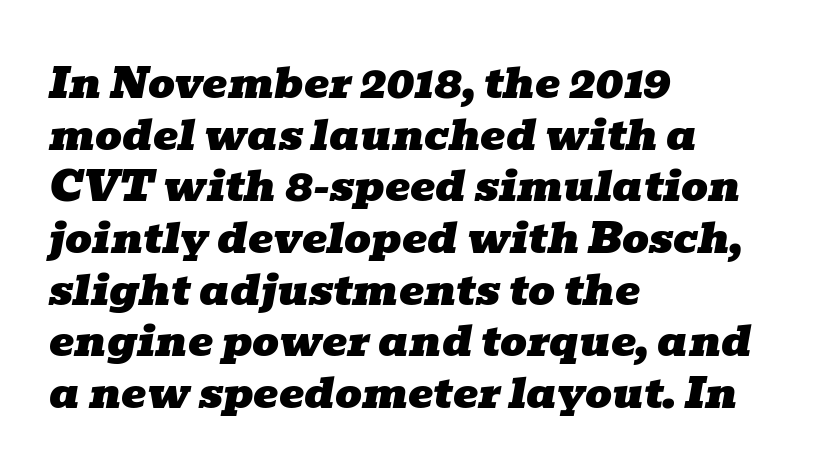
{"serif": "yes", "italic": "yes", "lean": "right", "slant_degrees": 10, "width": "wide", "stroke_contrast": "low", "x_height": "medium", "monospaced": "no", "underline": "no", "align": "left", "line_spacing_ratio": 1.23, "letter_spacing": "normal", "letter_spacing_em": 0.0, "glyph_px": 42}
